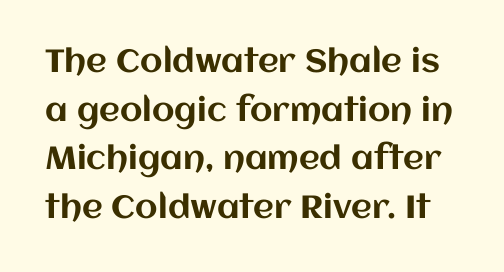
The image shows 32 px text type, upright; set normal line spacing (1.52x), normal letter spacing, not underlined; medium stroke contrast and a large x-height.
